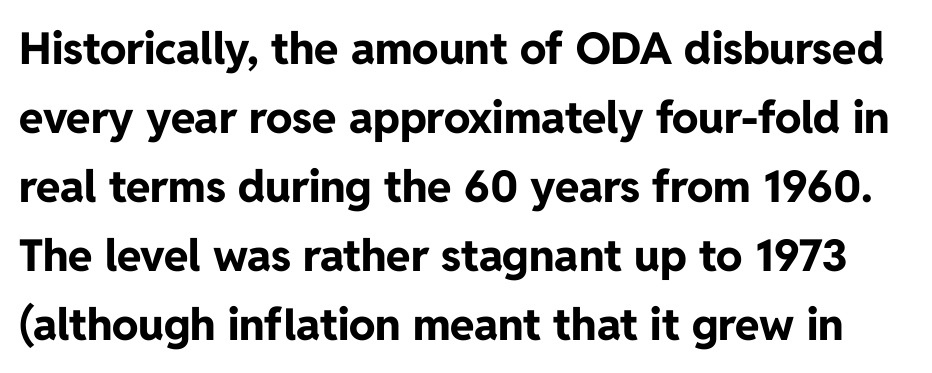
The image shows 44 px bold sans-serif type, upright; set normal line spacing (1.57x), normal letter spacing, not underlined; low stroke contrast and a medium x-height.
